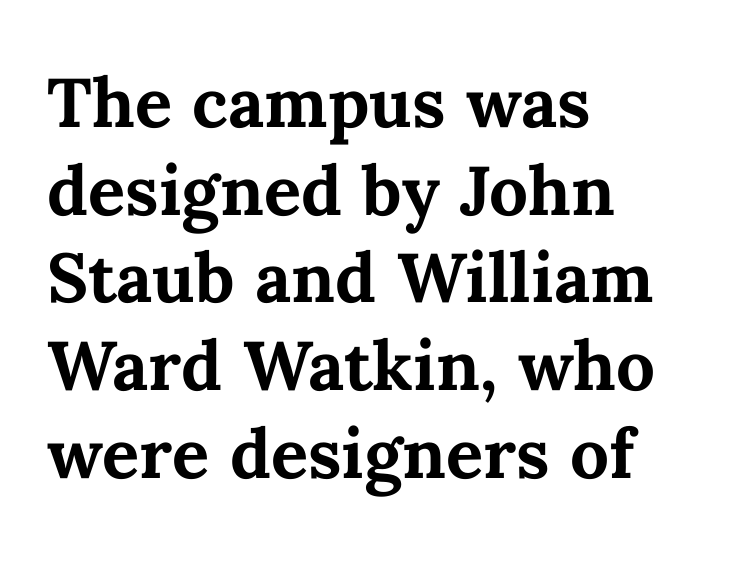
The image shows 69 px bold type, upright; set left-aligned, normal line spacing (1.27x), normal letter spacing, not underlined; medium stroke contrast and a medium x-height.
